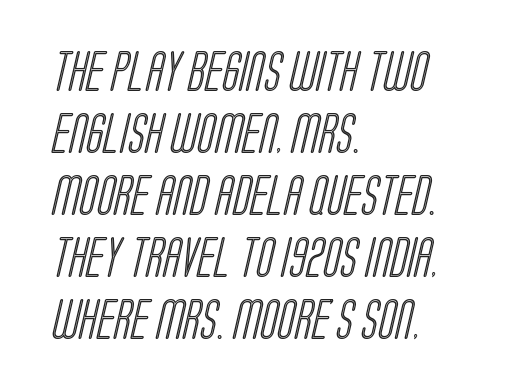
Q: Is the text underlined? A: No.
Q: How is the paragraph aligned? A: Left-aligned.
Q: Is the spacing between letters normal or unusually wide? A: Normal.
Q: Is the spacing between lines tight, normal or loose? A: Normal.
Q: Width (condensed, normal, or wide)? A: Condensed.
Q: x-height? A: Large.
Q: Monospaced? A: No.
